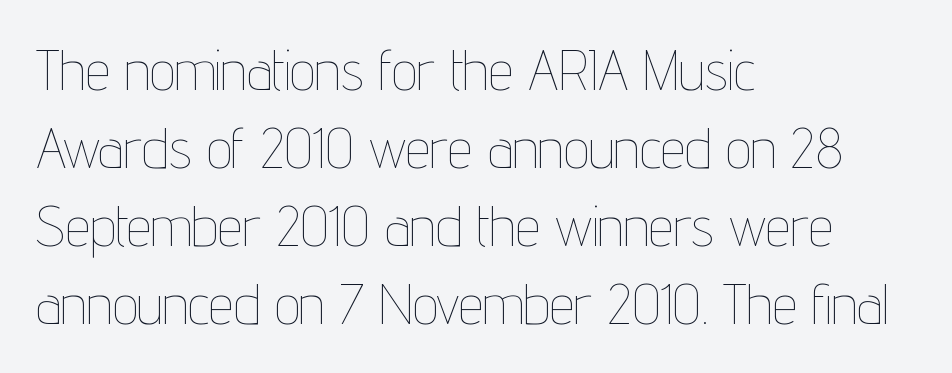
The image shows 56 px thin, condensed type, upright; set left-aligned, normal line spacing (1.39x), normal letter spacing, not underlined; low stroke contrast and a medium x-height.
